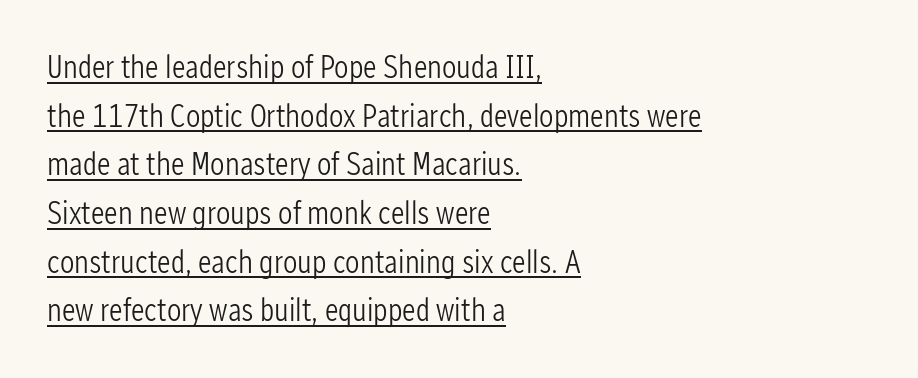
Spacing verdict: proportional, widths tailored to each character. Reading down the block, your eye returns to a fixed left position each line. A roman cut, with each character standing at attention. Weight: not bold — regular or lighter.
